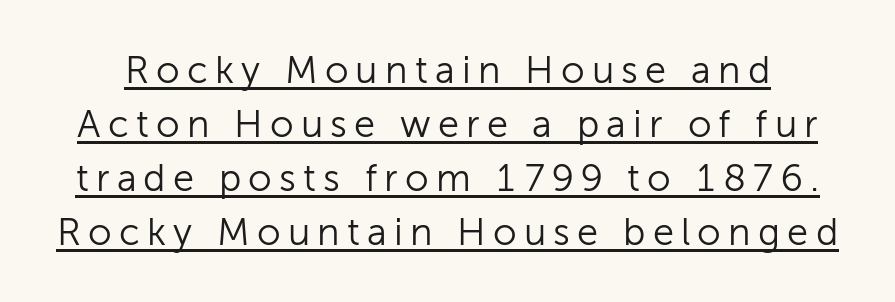
Q: Is the text bold? A: No.
Q: Is the text italic (slanted)? A: No, it is upright.
Q: Is the typeface a serif or a sans-serif typeface? A: Sans-serif.
Q: Is the text underlined? A: Yes.
Q: Is the spacing between lines tight, normal or loose? A: Normal.
Q: Width (condensed, normal, or wide)? A: Normal.
Q: Stroke contrast? A: Low.
Q: x-height? A: Medium.
Q: Monospaced? A: No.
